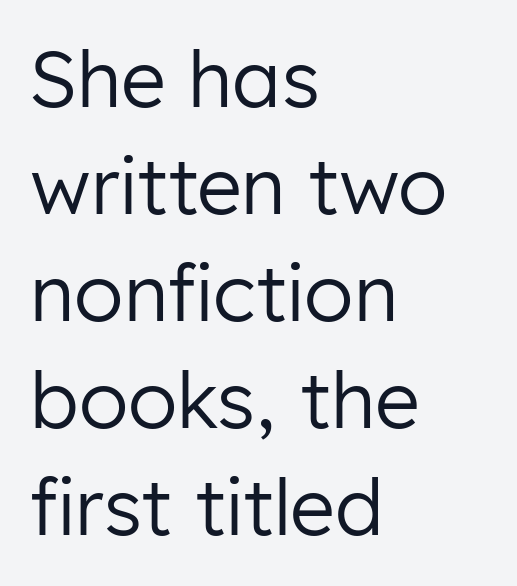
The image shows 77 px regular-weight sans-serif type, upright; set left-aligned, normal line spacing (1.39x), normal letter spacing, not underlined; low stroke contrast and a medium x-height.
